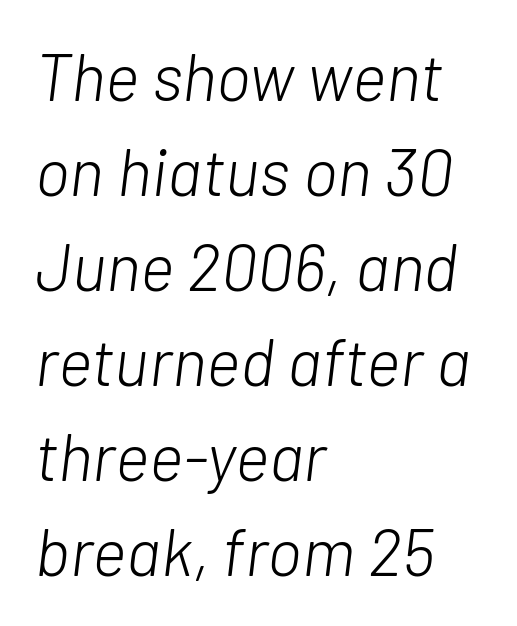
Reading down the column, the eye jumps a familiar distance to each next line. Is this a fixed-width face? No — the glyphs have proportional, varying widths. Left-aligned paragraph, ragged on the right. Short note: letters normally spaced. Bold? No — there's no thickening of the strokes. The area under the type is left untouched.
